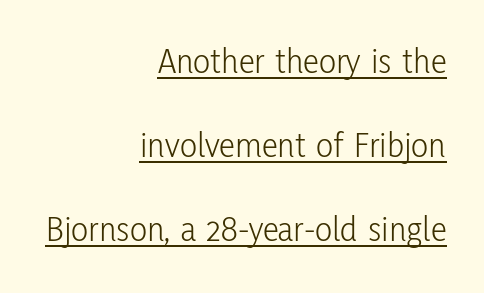
The image shows 36 px light, condensed sans-serif type, upright; set right-aligned, loose line spacing (2.33x), normal letter spacing, underlined; low stroke contrast and a medium x-height.
